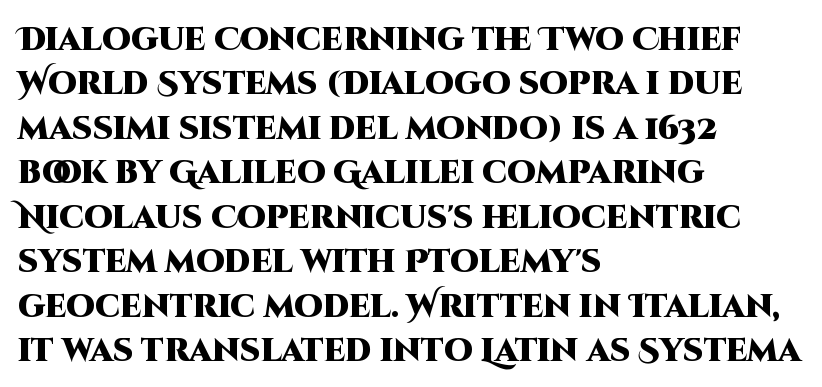
The image shows 32 px heavy sans-serif type, upright; set left-aligned, normal line spacing (1.39x), normal letter spacing, not underlined; high stroke contrast and a large x-height.
